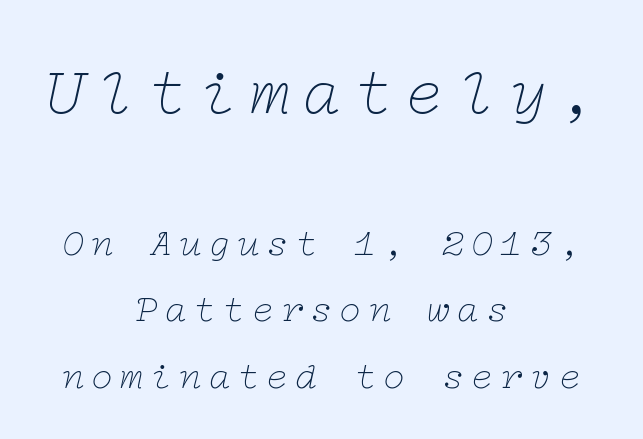
Descender tails drop into unmarked territory. No heavy texture on the line: the type isn't bold. The composition opens big and finishes small. These lines are centered, leaving both edges ragged.
